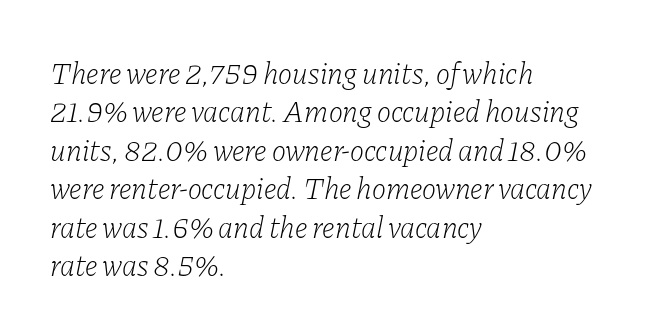
{"serif": "yes", "italic": "yes", "lean": "right", "slant_degrees": 11, "bold": "no", "weight": "light", "width": "normal", "stroke_contrast": "low", "x_height": "medium", "monospaced": "no", "underline": "no", "align": "left", "line_spacing": "normal", "line_spacing_ratio": 1.28, "letter_spacing": "normal", "letter_spacing_em": 0.0, "glyph_px": 30}
